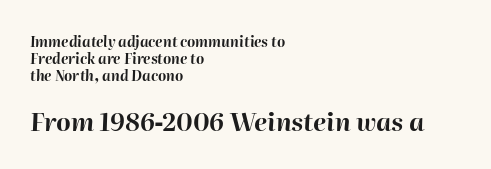
Q: Is the text bold? A: Yes.
Q: Is the text italic (slanted)? A: Yes, it leans right by about 2 degrees.
Q: Is the text underlined? A: No.
Q: How is the paragraph aligned? A: Left-aligned.
Q: Is the spacing between letters normal or unusually wide? A: Normal.
Q: Which block of text is set in a larger size, the first (top) or the second (bottom)? A: The second (bottom) one.
